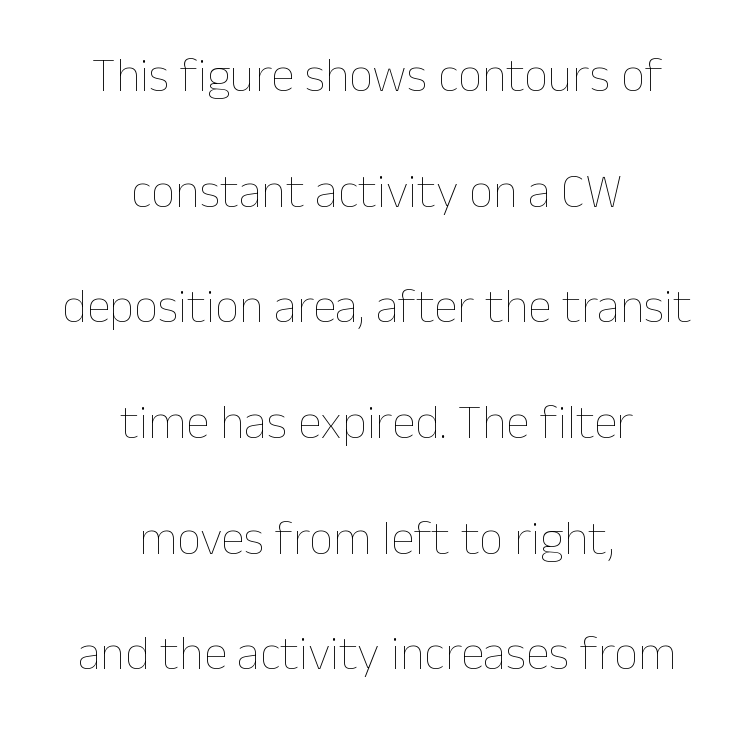
{"italic": "no", "bold": "no", "weight": "thin", "width": "normal", "stroke_contrast": "low", "x_height": "medium", "monospaced": "no", "underline": "no", "align": "center", "line_spacing": "loose", "line_spacing_ratio": 2.41, "letter_spacing": "normal", "letter_spacing_em": 0.0, "glyph_px": 48}
